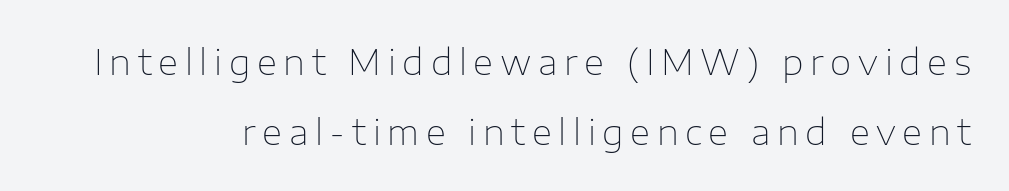
Q: Is the text bold? A: No.
Q: Is the text italic (slanted)? A: No, it is upright.
Q: Is the typeface a serif or a sans-serif typeface? A: Sans-serif.
Q: Is the text underlined? A: No.
Q: Is the spacing between lines tight, normal or loose? A: Loose.
Q: Width (condensed, normal, or wide)? A: Normal.
Q: Stroke contrast? A: Low.
Q: x-height? A: Medium.
Q: Monospaced? A: No.
